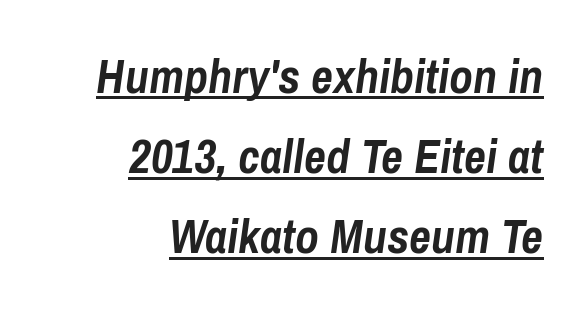
{"italic": "yes", "lean": "right", "slant_degrees": 8, "bold": "yes", "weight": "semibold", "width": "condensed", "stroke_contrast": "low", "x_height": "medium", "monospaced": "no", "underline": "yes", "align": "right", "line_spacing": "normal", "line_spacing_ratio": 1.67, "letter_spacing": "normal", "letter_spacing_em": 0.0, "glyph_px": 48}
